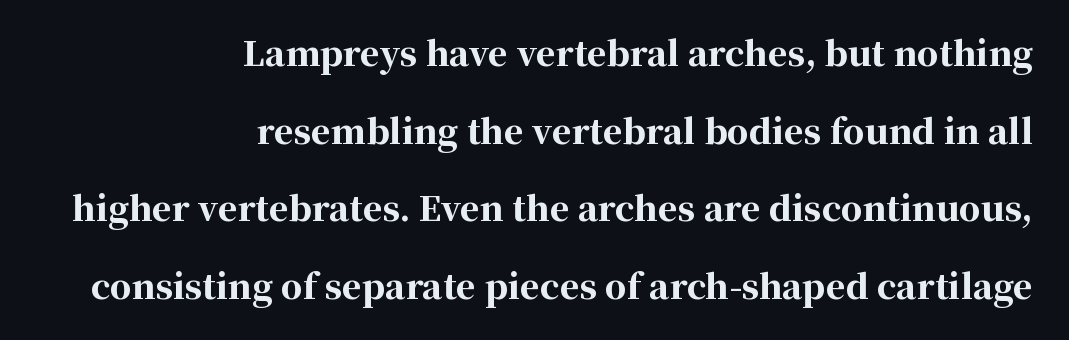
These words are printed bold, with thick strokes throughout. Small tapered or slab feet sit at the stroke ends, so this counts as serif. The face used here is rendered with its standard letterfit. The passage shown stacks its lines with a broad gap. The string is rendered with underlining switched off. A student would call this right alignment; a typographer would say flush right, rag left.
